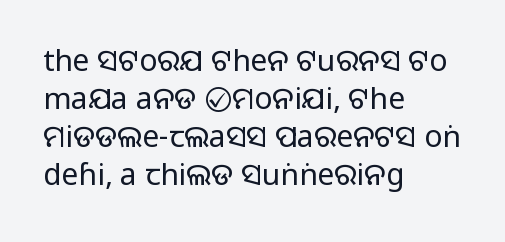
Q: Is the text bold? A: No.
Q: Is the text italic (slanted)? A: No, it is upright.
Q: Is the typeface a serif or a sans-serif typeface? A: Sans-serif.
Q: Is the text underlined? A: No.
Q: How is the paragraph aligned? A: Left-aligned.
Q: Is the spacing between letters normal or unusually wide? A: Normal.
Q: Is the spacing between lines tight, normal or loose? A: Normal.
Q: Width (condensed, normal, or wide)? A: Normal.
Q: Stroke contrast? A: Low.
Q: x-height? A: Large.
Q: Monospaced? A: No.
